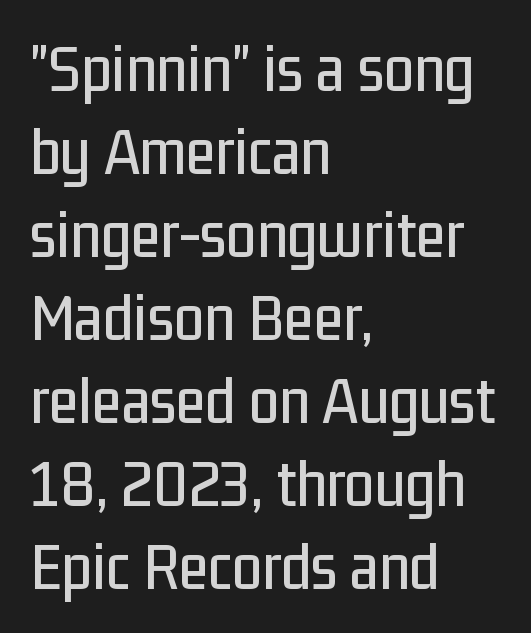
{"serif": "no", "italic": "no", "width": "condensed", "stroke_contrast": "low", "x_height": "medium", "monospaced": "no", "underline": "no", "align": "left", "line_spacing_ratio": 1.22, "letter_spacing": "normal", "letter_spacing_em": 0.0, "glyph_px": 68}
